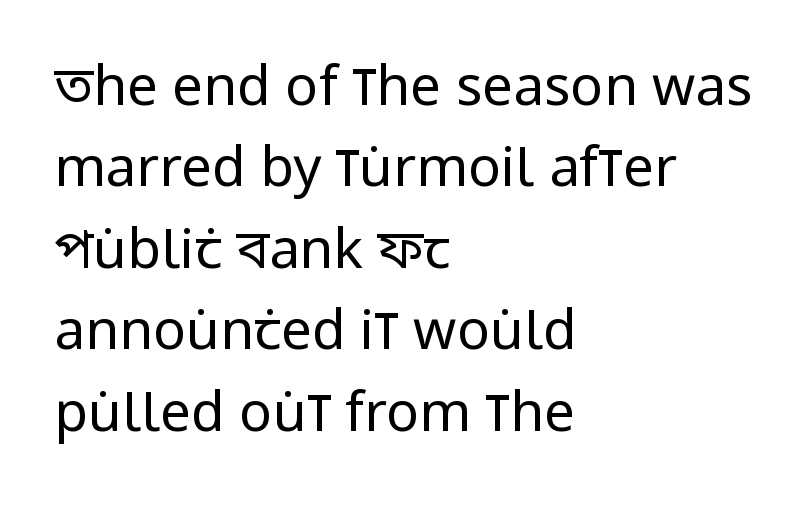
{"serif": "no", "italic": "no", "bold": "no", "weight": "regular", "width": "condensed", "stroke_contrast": "low", "x_height": "large", "monospaced": "no", "underline": "no", "align": "left", "line_spacing": "normal", "line_spacing_ratio": 1.48, "letter_spacing": "normal", "letter_spacing_em": 0.0, "glyph_px": 55}
